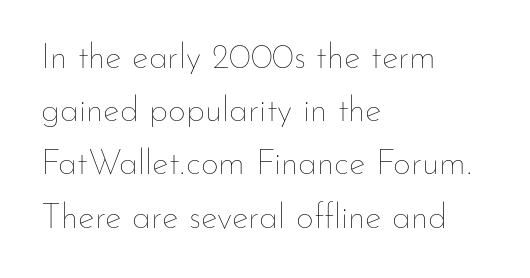
{"italic": "no", "bold": "no", "weight": "thin", "width": "normal", "stroke_contrast": "low", "x_height": "small", "monospaced": "no", "underline": "no", "align": "left", "line_spacing": "normal", "line_spacing_ratio": 1.52, "letter_spacing": "normal", "letter_spacing_em": 0.0, "glyph_px": 35}
